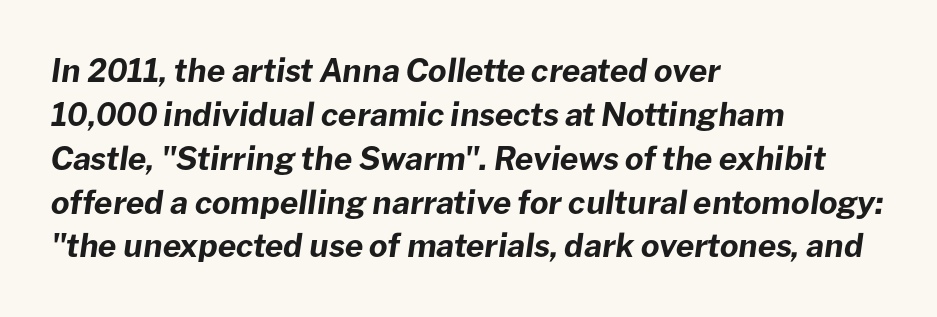
Q: Is the text bold? A: Yes.
Q: Is the text italic (slanted)? A: Yes, it leans right by about 8 degrees.
Q: Is the text underlined? A: No.
Q: How is the paragraph aligned? A: Left-aligned.
Q: Is the spacing between letters normal or unusually wide? A: Normal.
Q: Is the spacing between lines tight, normal or loose? A: Normal.
Q: Width (condensed, normal, or wide)? A: Normal.
Q: Stroke contrast? A: Low.
Q: x-height? A: Medium.
Q: Monospaced? A: No.
